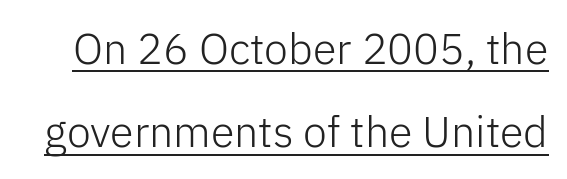
Q: Is the text bold? A: No.
Q: Is the text italic (slanted)? A: No, it is upright.
Q: Is the typeface a serif or a sans-serif typeface? A: Sans-serif.
Q: Is the text underlined? A: Yes.
Q: Is the spacing between letters normal or unusually wide? A: Normal.
Q: Is the spacing between lines tight, normal or loose? A: Loose.
Q: Width (condensed, normal, or wide)? A: Normal.
Q: Stroke contrast? A: Low.
Q: x-height? A: Medium.
Q: Monospaced? A: No.
